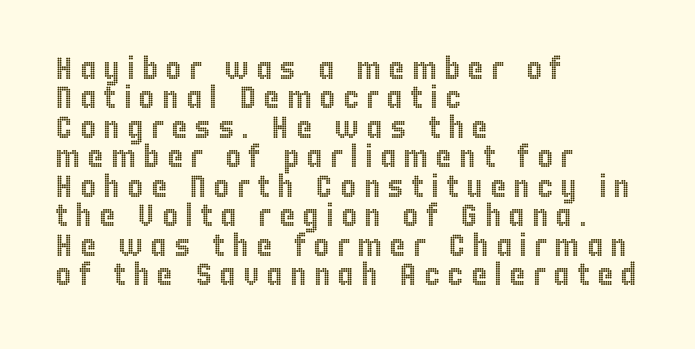
{"italic": "no", "width": "condensed", "x_height": "large", "monospaced": "no", "underline": "no", "align": "left", "line_spacing": "tight", "line_spacing_ratio": 0.95, "letter_spacing": "wide", "letter_spacing_em": 0.23, "glyph_px": 31}
